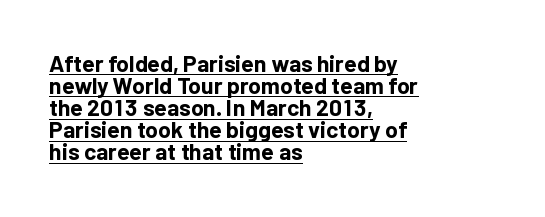
The rendering uses a small line-height, squeezing the rows. The horizontal fit of the characters is conventional and even. Ascenders rise straight up at ninety degrees. All the whitespace from short lines collects on the right.
